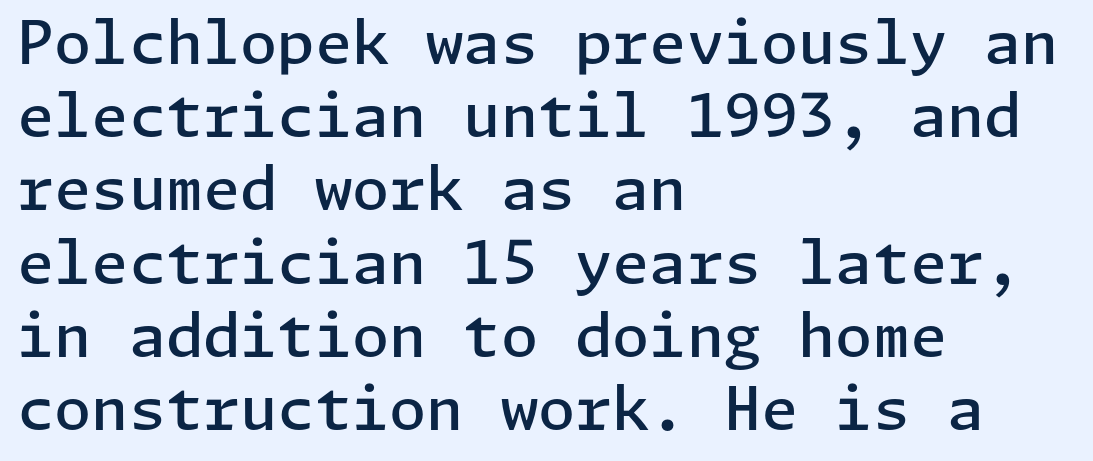
Q: Is the text bold? A: Semi-bold.
Q: Is the text italic (slanted)? A: No, it is upright.
Q: Is the typeface a serif or a sans-serif typeface? A: Sans-serif.
Q: Is the text underlined? A: No.
Q: How is the paragraph aligned? A: Left-aligned.
Q: Is the spacing between letters normal or unusually wide? A: Normal.
Q: Width (condensed, normal, or wide)? A: Normal.
Q: Stroke contrast? A: Low.
Q: x-height? A: Medium.
